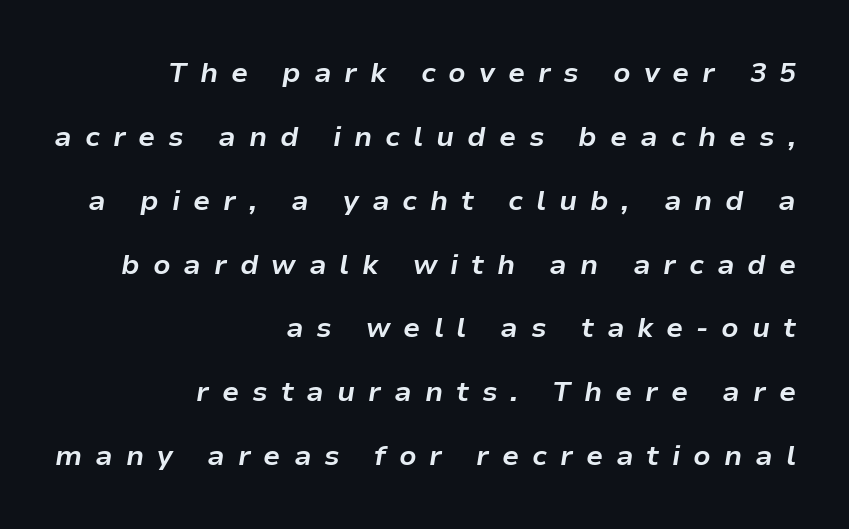
Strokes here are thick enough to call this a true bold. This sample is right-justified, so line beginnings fall wherever the words allow. Summary of vertical rhythm: relaxed, with wide interline spacing. This rendering widens character spacing well past its baseline value. A typesetter would call this proportional, since set widths differ per character.
